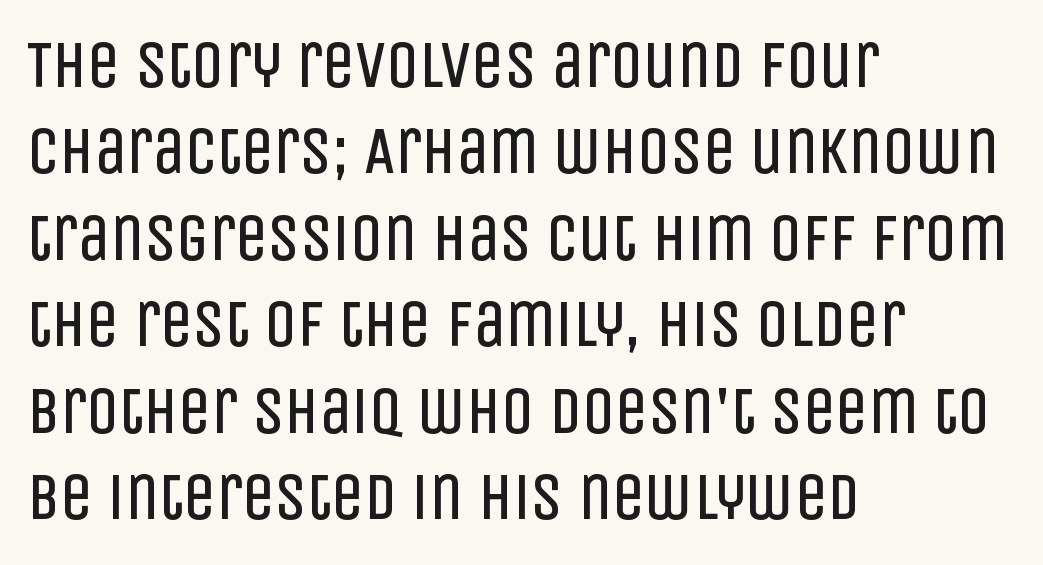
{"serif": "no", "italic": "no", "bold": "no", "weight": "regular", "width": "condensed", "stroke_contrast": "low", "x_height": "large", "monospaced": "no", "underline": "no", "align": "left", "line_spacing": "normal", "line_spacing_ratio": 1.33, "letter_spacing": "normal", "letter_spacing_em": 0.0, "glyph_px": 65}
